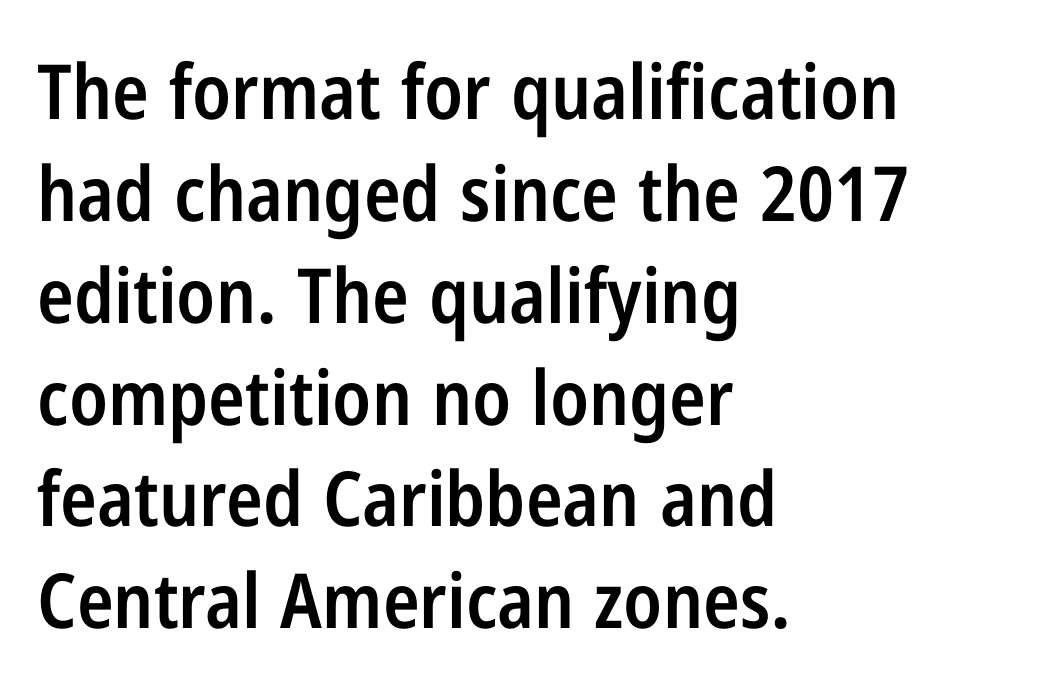
{"serif": "no", "italic": "no", "bold": "semi", "weight": "semibold", "width": "condensed", "stroke_contrast": "low", "x_height": "medium", "monospaced": "no", "underline": "no", "align": "left", "line_spacing": "normal", "line_spacing_ratio": 1.34, "letter_spacing": "normal", "letter_spacing_em": 0.0, "glyph_px": 76}
